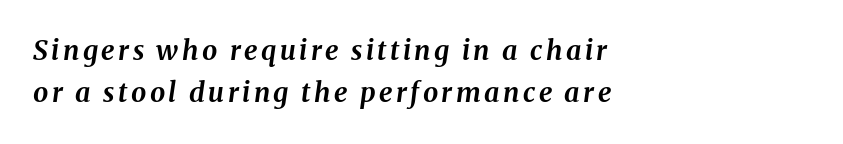
These lines were composed using italics. Notice how the passage keeps a crisp vertical edge on the left only. A clean baseline with only descenders dipping below it. Plenty of ink on the page — the face is bold. How would I describe the line gaps? Plain and ordinary.
